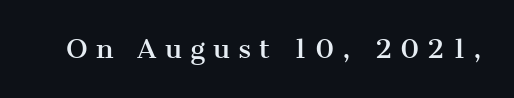
{"italic": "no", "underline": "no", "letter_spacing": "wide", "letter_spacing_em": 0.3, "glyph_px": 26}
